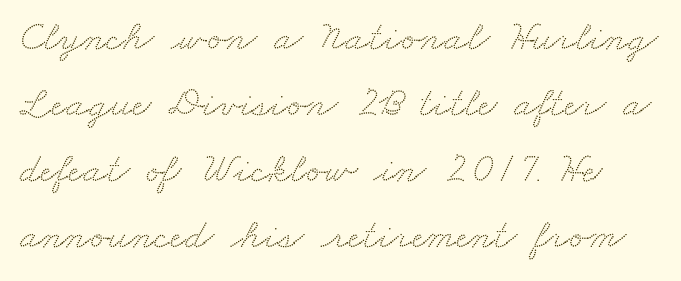
{"serif": "yes", "width": "wide", "stroke_contrast": "medium", "x_height": "small", "monospaced": "no", "underline": "no", "line_spacing": "normal", "line_spacing_ratio": 1.57, "letter_spacing": "normal", "letter_spacing_em": 0.0, "glyph_px": 42}
